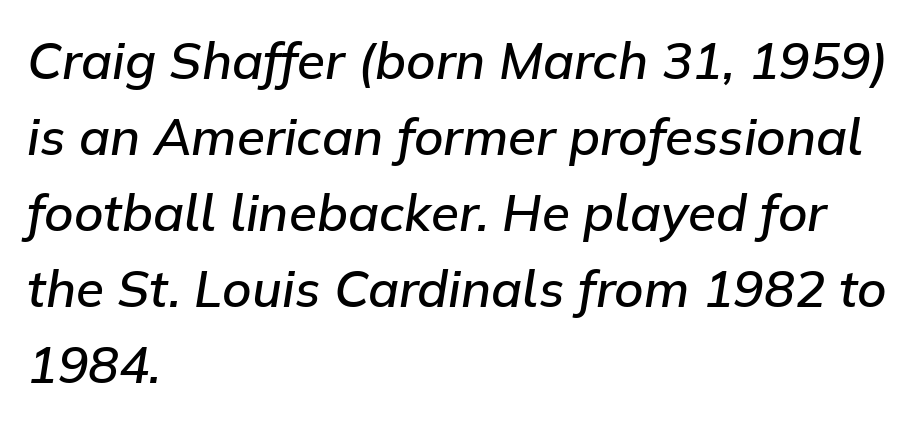
{"italic": "yes", "lean": "right", "slant_degrees": 9, "bold": "semi", "weight": "semibold", "width": "normal", "stroke_contrast": "low", "x_height": "medium", "monospaced": "no", "underline": "no", "align": "left", "line_spacing": "normal", "line_spacing_ratio": 1.49, "letter_spacing": "normal", "letter_spacing_em": 0.0, "glyph_px": 51}
